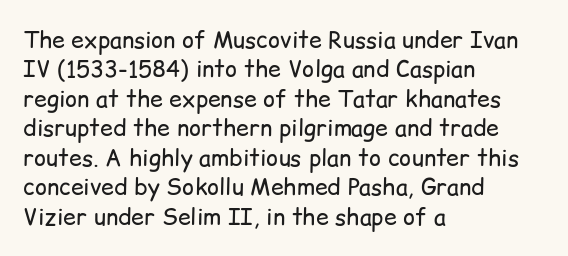
Q: Is the text bold? A: No.
Q: Is the text italic (slanted)? A: No, it is upright.
Q: Is the text underlined? A: No.
Q: How is the paragraph aligned? A: Left-aligned.
Q: Is the spacing between letters normal or unusually wide? A: Normal.
Q: Is the spacing between lines tight, normal or loose? A: Normal.
